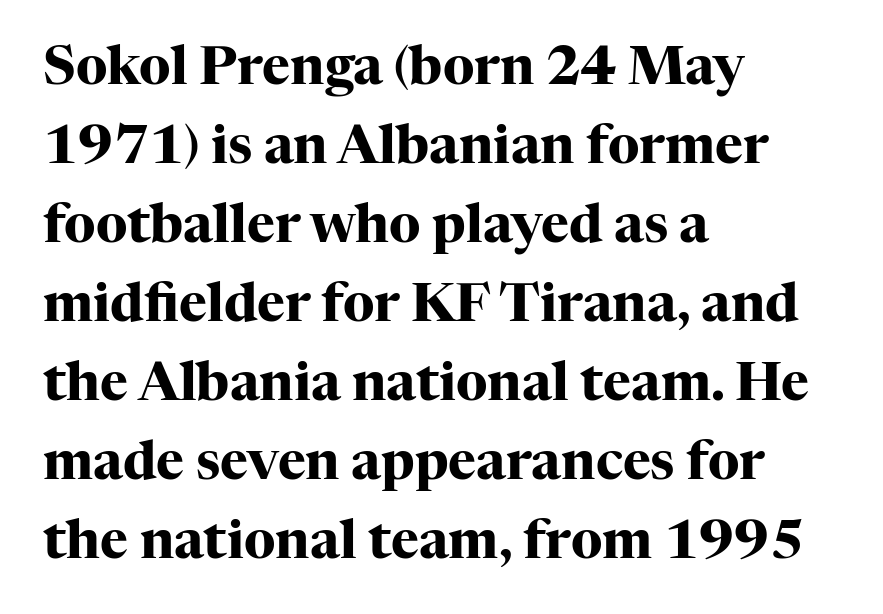
Q: Is the text bold? A: Yes.
Q: Is the text italic (slanted)? A: No, it is upright.
Q: Is the typeface a serif or a sans-serif typeface? A: Serif.
Q: Is the text underlined? A: No.
Q: How is the paragraph aligned? A: Left-aligned.
Q: Is the spacing between letters normal or unusually wide? A: Normal.
Q: Is the spacing between lines tight, normal or loose? A: Normal.
Q: Width (condensed, normal, or wide)? A: Normal.
Q: Stroke contrast? A: High.
Q: x-height? A: Medium.
Q: Monospaced? A: No.
